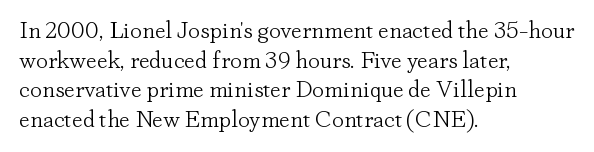
Words appear dense and cohesive because spacing is normal. Stem width sits at or under what a default text font uses. Honestly, there is no underline to notice here at all. The lettering stays uniformly vertical, giving the passage a roman look.
